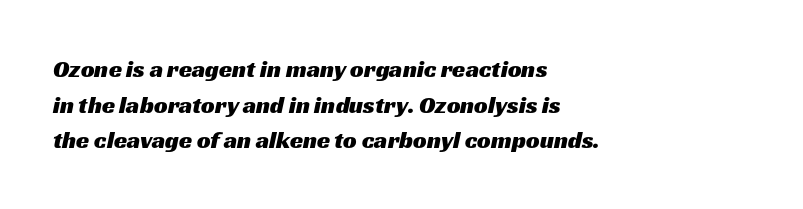
{"underline": "no", "align": "left", "line_spacing": "normal", "line_spacing_ratio": 1.48, "letter_spacing": "normal", "letter_spacing_em": 0.0, "glyph_px": 24}
